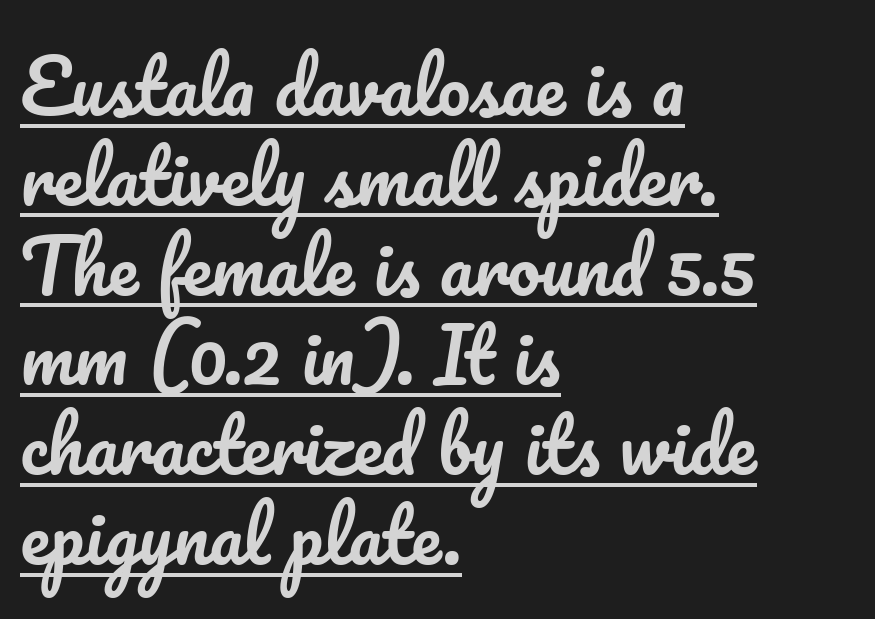
The image shows 73 px text type; set left-aligned, line spacing 1.23x, normal letter spacing, underlined; low stroke contrast and a small x-height.
